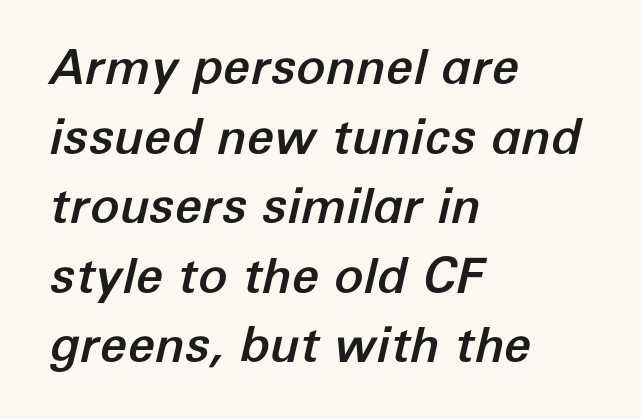
A typesetter would call this proportional, since set widths differ per character. Is the type slanted? Yes — the strokes lean at a clear angle. Standard letterfit; no display-style spreading of the glyphs. Each row of text sits above clean, open space.
